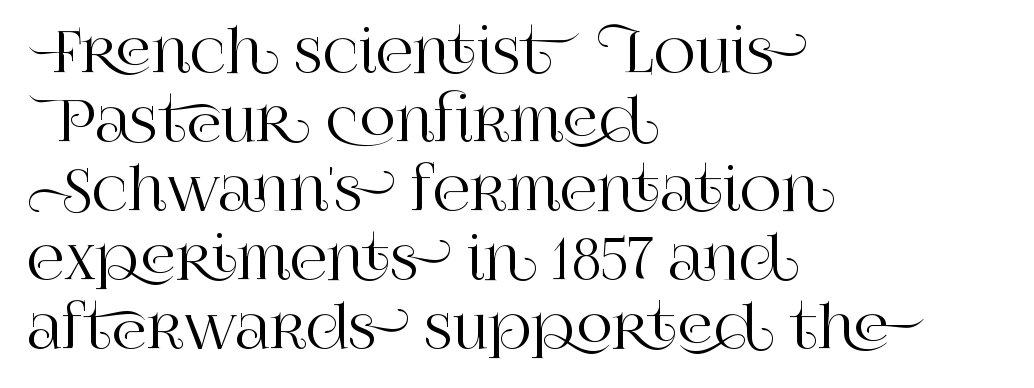
The passage shown is typed in a proportional face where columns would drift. Nothing unusual about the tracking: characters are spaced as the font intends. Casual observation: everything's shoved over to the left. When letters stand straight like this, we call the style roman or upright. A typesetter would label this face a serif.
